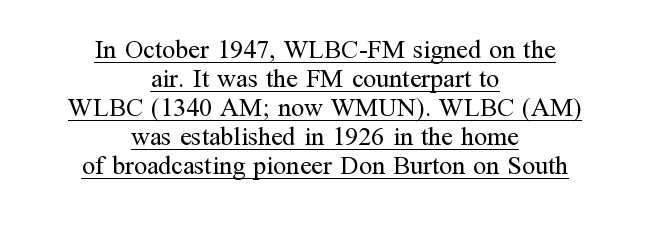
This sample uses an upright cut, with every glyph sitting square on the baseline. The rendering keeps characters at their native spacing. Regarding leading, the lines here are crowded together. Visually the block forms a symmetrical silhouette, jagged on both flanks.
